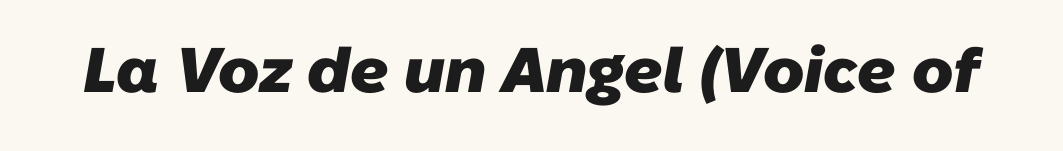
A full-strength bold gives these letters their thick strokes. Serif or sans? Sans — the stroke terminals are bare. Each row of text sits above clean, open space. The passage shown is typed in a proportional face where columns would drift.
